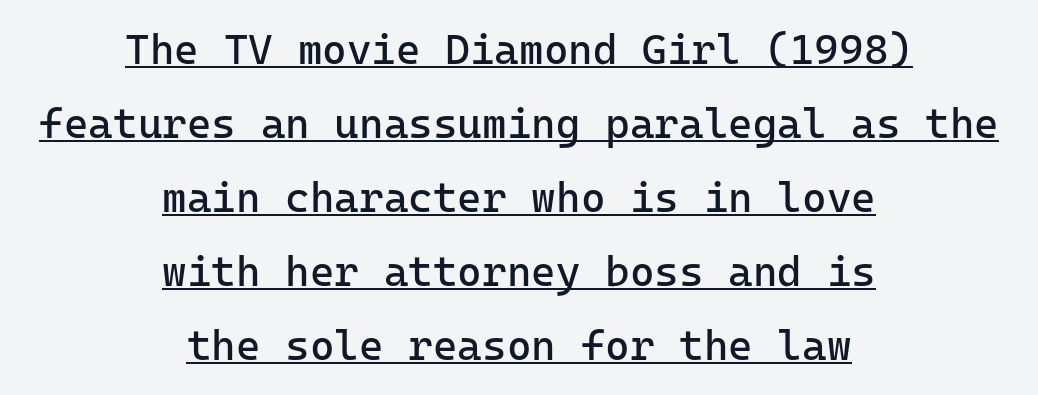
Q: Is the text bold? A: No.
Q: Is the text italic (slanted)? A: No, it is upright.
Q: Is the typeface a serif or a sans-serif typeface? A: Sans-serif.
Q: Is the text underlined? A: Yes.
Q: How is the paragraph aligned? A: Centered.
Q: Is the spacing between letters normal or unusually wide? A: Normal.
Q: Width (condensed, normal, or wide)? A: Normal.
Q: Stroke contrast? A: Low.
Q: x-height? A: Medium.
